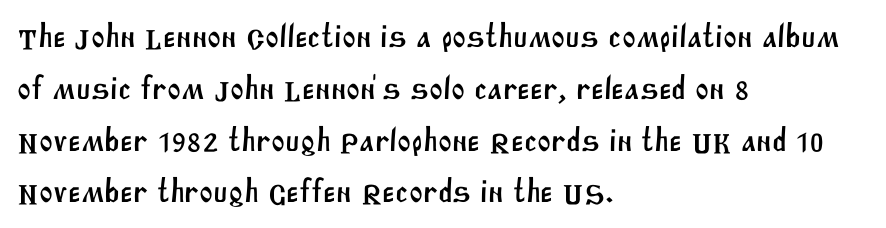
The image shows 33 px sans-serif type; set left-aligned, normal line spacing (1.57x), normal letter spacing, not underlined; medium stroke contrast and a large x-height.
